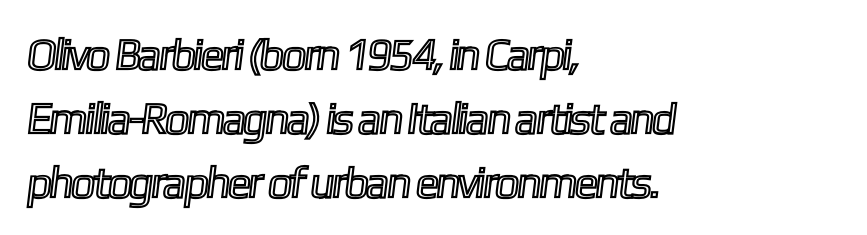
The image shows 44 px condensed type; set left-aligned, normal line spacing (1.46x), normal letter spacing, not underlined; a medium x-height.
